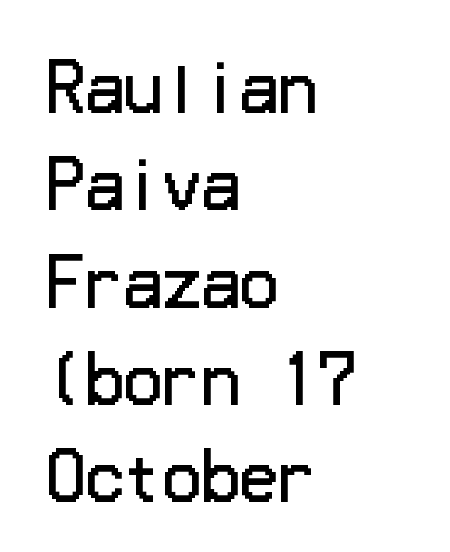
The image shows 64 px regular-weight sans-serif type, upright; set left-aligned, normal line spacing (1.52x), normal letter spacing, not underlined; low stroke contrast and a medium x-height.
